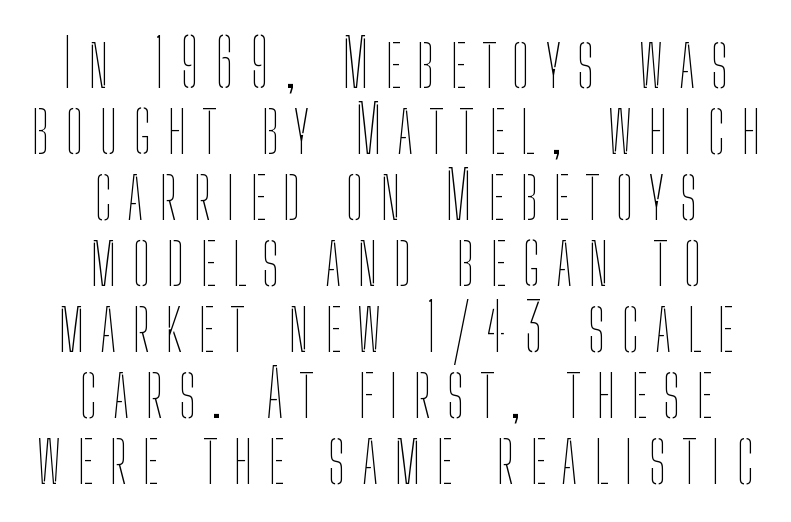
Q: Is the text bold? A: No.
Q: Is the text italic (slanted)? A: No, it is upright.
Q: Is the text underlined? A: No.
Q: How is the paragraph aligned? A: Centered.
Q: Is the spacing between letters normal or unusually wide? A: Unusually wide.
Q: Is the spacing between lines tight, normal or loose? A: Tight.
Q: Width (condensed, normal, or wide)? A: Condensed.
Q: Stroke contrast? A: Low.
Q: x-height? A: Medium.
Q: Monospaced? A: No.
